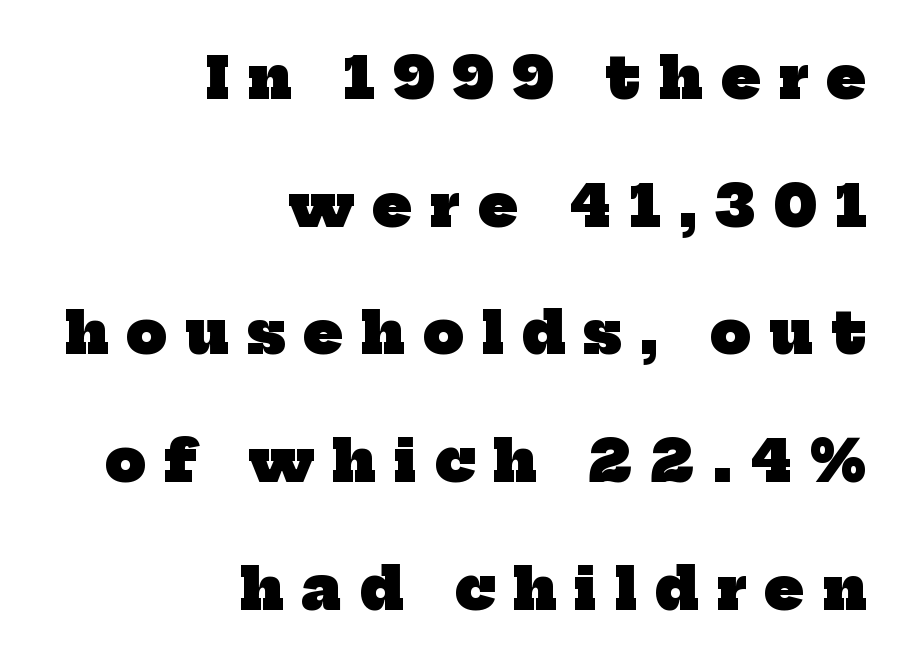
The area under the type is left untouched. What kind of face is this? One with serifs. Heft: maximum for text — a bold. Here the glyphs are tracked loosely, breaking word shapes into spaced letters. Rows of type keep a wide berth in the vertical direction. Reading down the block, your eye finds every line finishing at a fixed right position.
